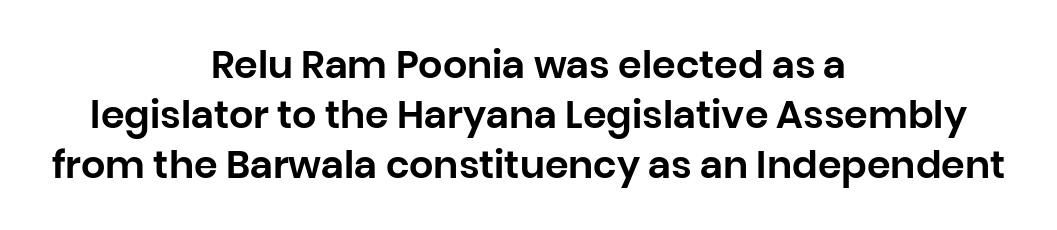
Words appear dense and cohesive because spacing is normal. In terms of posture, this sample is upright. Interline gaps are of average width in this sample. Character widths vary here, with narrow letters taking less room than wide ones.
